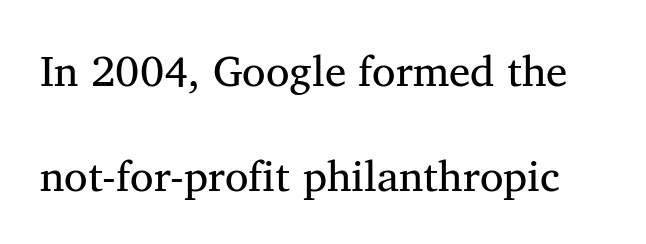
The passage shown stacks its lines with a broad gap. This rendering employs a face with finishing strokes, i.e., a serif. Descenders hang freely into open space. Tracking value appears to be zero — textbook default spacing. Think of a printed novel: that variable character pitch is what you see here.
